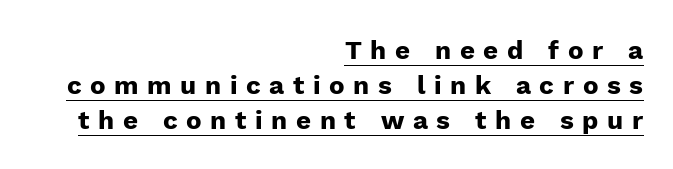
{"italic": "no", "bold": "yes", "underline": "yes", "align": "right", "line_spacing": "normal", "line_spacing_ratio": 1.35, "letter_spacing": "wide", "letter_spacing_em": 0.33, "glyph_px": 26}
